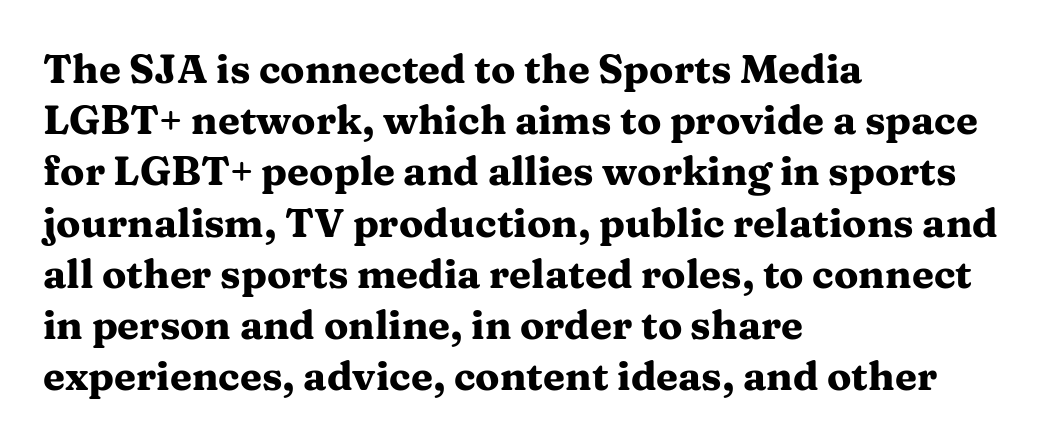
Q: Is the text bold? A: Yes.
Q: Is the text italic (slanted)? A: No, it is upright.
Q: Is the typeface a serif or a sans-serif typeface? A: Serif.
Q: Is the text underlined? A: No.
Q: How is the paragraph aligned? A: Left-aligned.
Q: Is the spacing between letters normal or unusually wide? A: Normal.
Q: Is the spacing between lines tight, normal or loose? A: Normal.
Q: Width (condensed, normal, or wide)? A: Wide.
Q: Stroke contrast? A: Medium.
Q: x-height? A: Medium.
Q: Monospaced? A: No.
